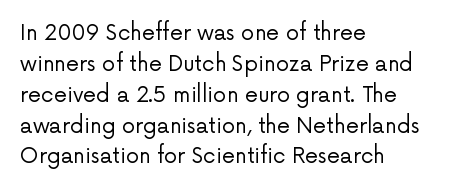
{"italic": "no", "bold": "no", "underline": "no", "align": "left", "line_spacing": "normal", "line_spacing_ratio": 1.47, "letter_spacing": "normal", "letter_spacing_em": 0.0, "glyph_px": 21}
